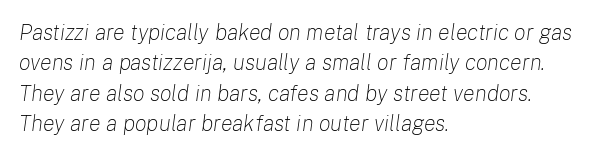
Q: Is the text bold? A: No.
Q: Is the text italic (slanted)? A: Yes, it leans right by about 8 degrees.
Q: Is the text underlined? A: No.
Q: How is the paragraph aligned? A: Left-aligned.
Q: Is the spacing between letters normal or unusually wide? A: Normal.
Q: Is the spacing between lines tight, normal or loose? A: Normal.
